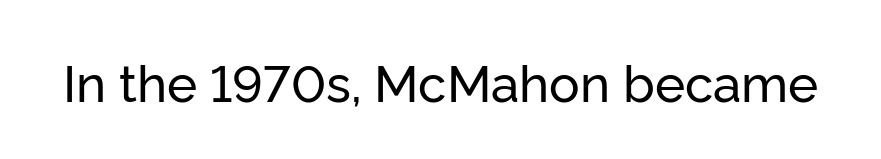
Spacing between characters is what you'd get straight out of the box. The glyphs are unaccompanied by any horizontal stroke below them. Upright lettering throughout. Observe the absence of serifs on each vertical stroke in this sample. Think of a printed novel: that variable character pitch is what you see here.
